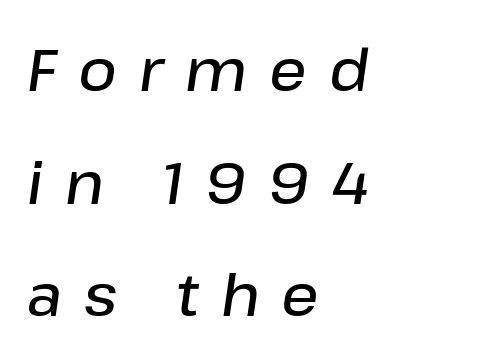
Q: Is the text bold? A: Semi-bold.
Q: Is the text italic (slanted)? A: Yes, it leans right by about 8 degrees.
Q: Is the text underlined? A: No.
Q: How is the paragraph aligned? A: Left-aligned.
Q: Is the spacing between letters normal or unusually wide? A: Unusually wide.
Q: Is the spacing between lines tight, normal or loose? A: Loose.
Q: Width (condensed, normal, or wide)? A: Normal.
Q: Stroke contrast? A: Low.
Q: x-height? A: Medium.
Q: Monospaced? A: No.
